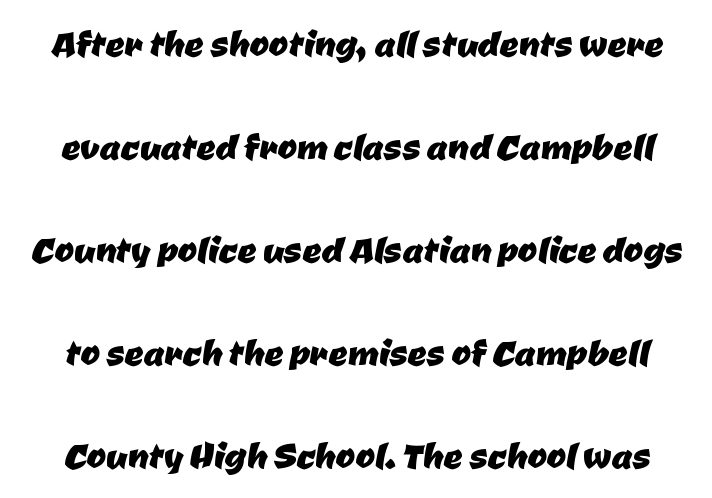
Q: Is the typeface a serif or a sans-serif typeface? A: Sans-serif.
Q: Is the text underlined? A: No.
Q: Is the spacing between letters normal or unusually wide? A: Normal.
Q: Is the spacing between lines tight, normal or loose? A: Loose.
Q: Width (condensed, normal, or wide)? A: Normal.
Q: Stroke contrast? A: Low.
Q: x-height? A: Medium.
Q: Monospaced? A: No.
